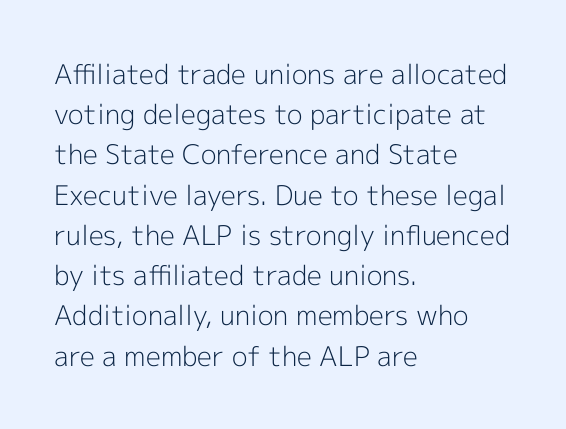
The paragraph shown leans on its left margin. Has an underline been added? It has not. The font's upright variant was chosen for this text. The cut favours lightness, reaching ordinary text weight at its darkest.
